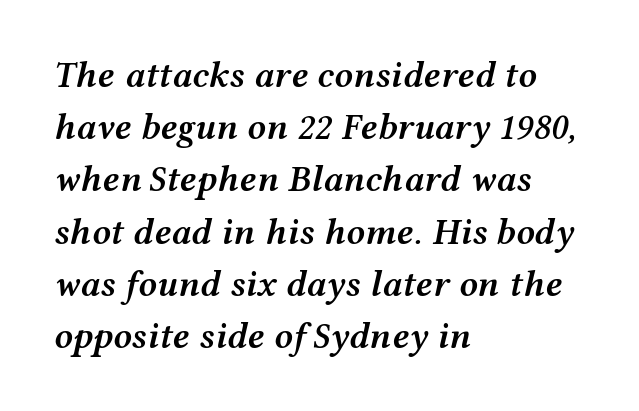
This sample is left-justified, so line endings fall wherever the words run out. Leading: standard. Observe the lean: these are italic letterforms. What weight is shown? A semibold, between regular and bold. You could not count columns in this text — the font is proportionally spaced. Lines of text with bare space underneath.
